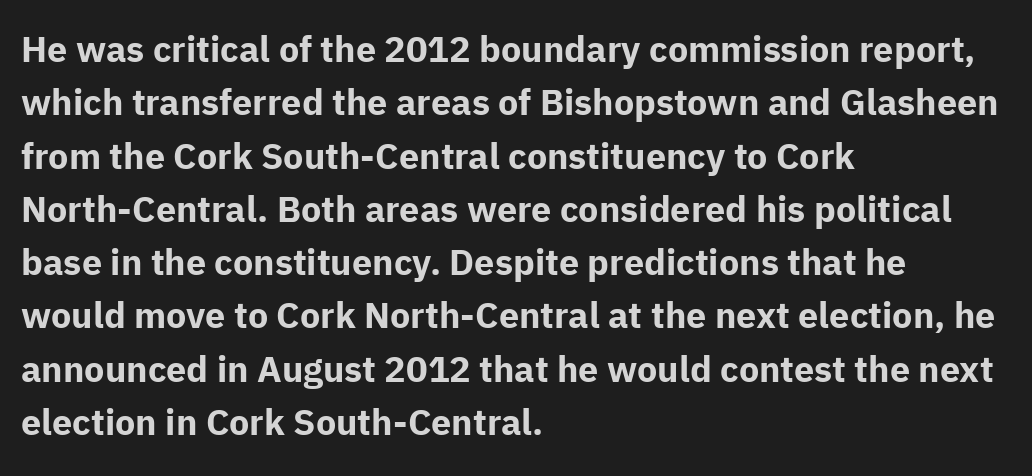
Caption: bold face, heavy strokes. Quick note: not italic, upright. Each letter keeps its own natural width here, so spacing adapts to shape. The zone under the glyphs is completely vacant. Horizontal bands of white between lines are of average thickness. You could call the tracking neutral — neither tight nor loose.
